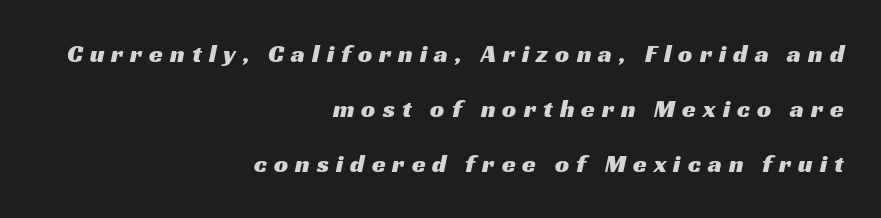
The image shows 25 px text type; set right-aligned, loose line spacing (2.21x), unusually wide letter spacing (+0.28 em), not underlined.
